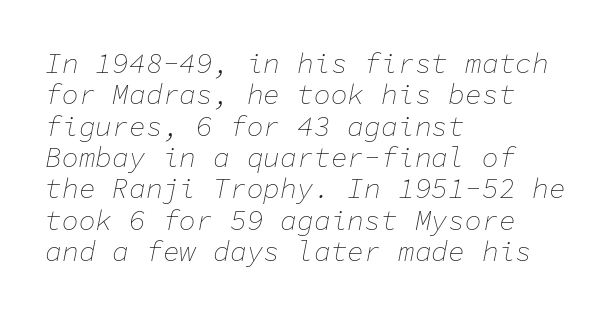
{"italic": "yes", "lean": "right", "slant_degrees": 11, "bold": "no", "weight": "thin", "width": "normal", "stroke_contrast": "low", "x_height": "medium", "monospaced": "yes", "underline": "no", "align": "left", "line_spacing": "tight", "line_spacing_ratio": 1.12, "letter_spacing": "normal", "letter_spacing_em": 0.0, "glyph_px": 28}
